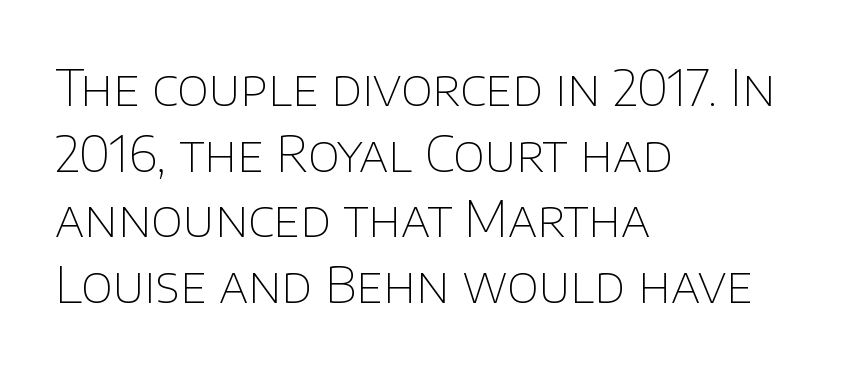
{"serif": "no", "italic": "no", "bold": "no", "weight": "thin", "width": "normal", "stroke_contrast": "low", "x_height": "large", "monospaced": "no", "underline": "no", "align": "left", "line_spacing": "normal", "line_spacing_ratio": 1.34, "letter_spacing": "normal", "letter_spacing_em": 0.0, "glyph_px": 49}
